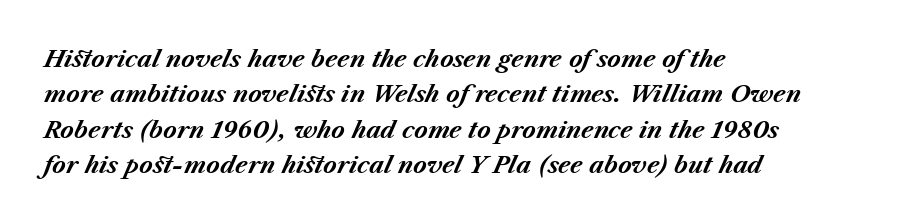
Q: Is the text bold? A: Yes.
Q: Is the text italic (slanted)? A: Yes, it leans right by about 23 degrees.
Q: Is the text underlined? A: No.
Q: How is the paragraph aligned? A: Left-aligned.
Q: Is the spacing between letters normal or unusually wide? A: Normal.
Q: Is the spacing between lines tight, normal or loose? A: Normal.
